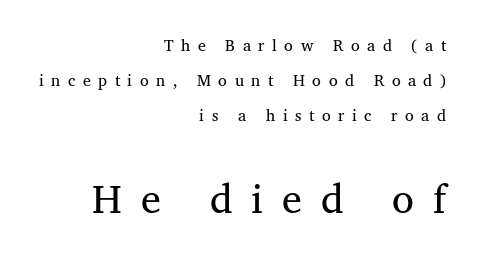
The image shows 40 px regular-weight serif type, upright; set right-aligned, loose line spacing (2.19x), unusually wide letter spacing (+0.47 em), not underlined; the second (bottom) block is 2.5x larger; medium stroke contrast and a medium x-height.
